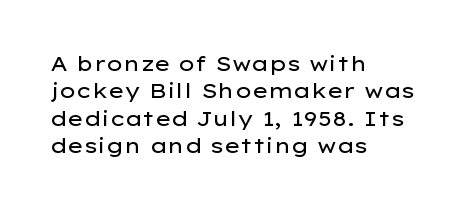
{"italic": "no", "bold": "no", "underline": "no", "align": "left", "line_spacing": "normal", "line_spacing_ratio": 1.3, "letter_spacing": "normal", "letter_spacing_em": 0.0, "glyph_px": 21}
